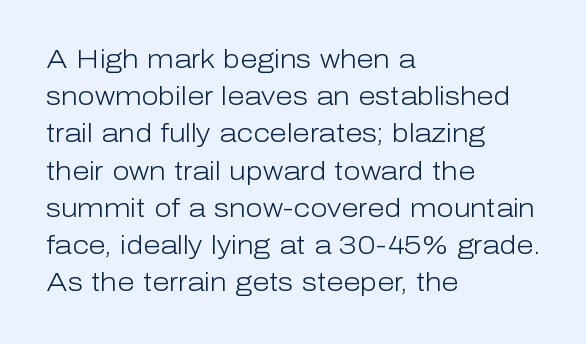
The image shows 25 px text type, upright; set left-aligned, normal line spacing (1.49x), normal letter spacing, not underlined.
